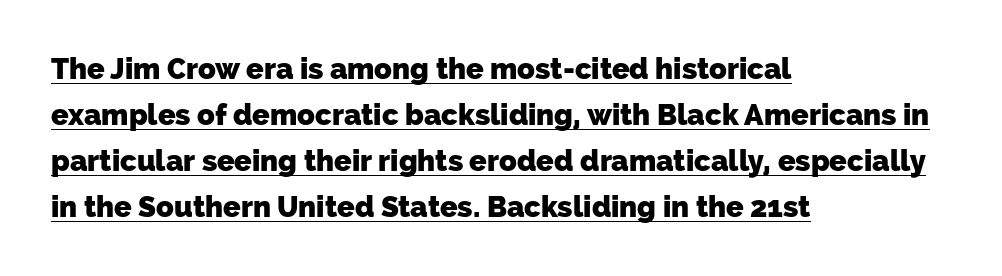
Q: Is the text bold? A: Yes.
Q: Is the typeface a serif or a sans-serif typeface? A: Sans-serif.
Q: Is the text underlined? A: Yes.
Q: How is the paragraph aligned? A: Left-aligned.
Q: Is the spacing between letters normal or unusually wide? A: Normal.
Q: Is the spacing between lines tight, normal or loose? A: Normal.
Q: Width (condensed, normal, or wide)? A: Normal.
Q: Stroke contrast? A: Low.
Q: x-height? A: Medium.
Q: Monospaced? A: No.
